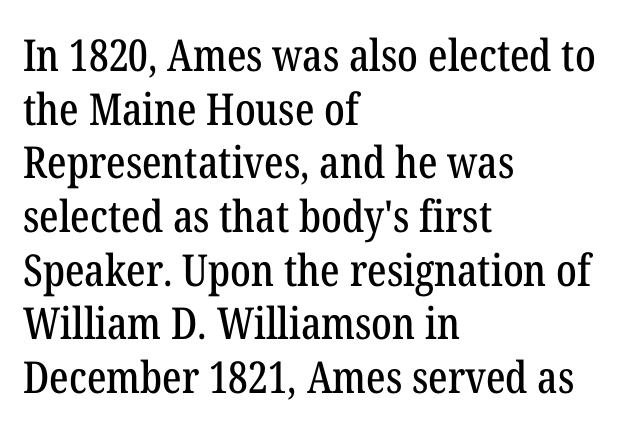
Q: Is the text italic (slanted)? A: No, it is upright.
Q: Is the typeface a serif or a sans-serif typeface? A: Serif.
Q: Is the text underlined? A: No.
Q: How is the paragraph aligned? A: Left-aligned.
Q: Is the spacing between letters normal or unusually wide? A: Normal.
Q: Width (condensed, normal, or wide)? A: Condensed.
Q: Stroke contrast? A: Low.
Q: x-height? A: Medium.
Q: Monospaced? A: No.
